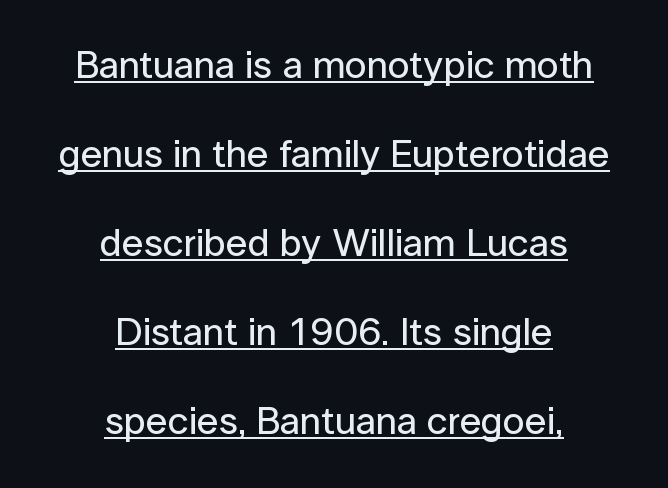
Q: Is the text italic (slanted)? A: No, it is upright.
Q: Is the typeface a serif or a sans-serif typeface? A: Sans-serif.
Q: Is the text underlined? A: Yes.
Q: How is the paragraph aligned? A: Centered.
Q: Is the spacing between letters normal or unusually wide? A: Normal.
Q: Is the spacing between lines tight, normal or loose? A: Loose.
Q: Width (condensed, normal, or wide)? A: Normal.
Q: Stroke contrast? A: Low.
Q: x-height? A: Medium.
Q: Monospaced? A: No.
